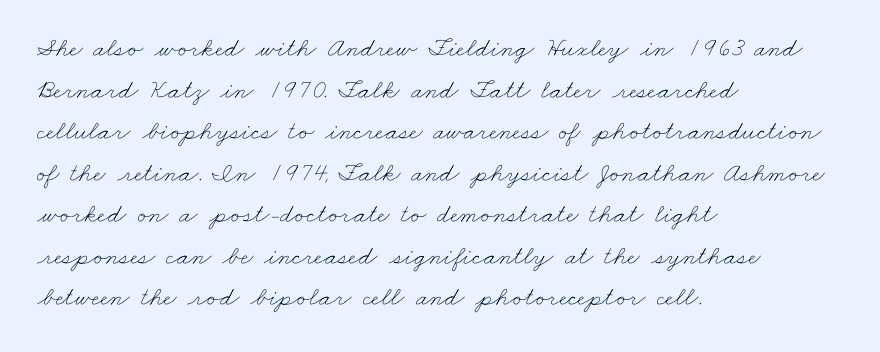
The image shows 27 px text type; set left-aligned, normal line spacing (1.54x), normal letter spacing, not underlined.
